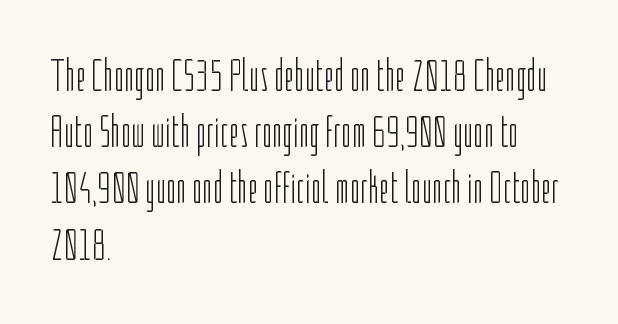
{"serif": "no", "italic": "no", "bold": "no", "weight": "light", "width": "condensed", "stroke_contrast": "low", "x_height": "medium", "monospaced": "no", "underline": "no", "align": "left", "line_spacing": "normal", "line_spacing_ratio": 1.25, "letter_spacing": "normal", "letter_spacing_em": 0.0, "glyph_px": 45}
